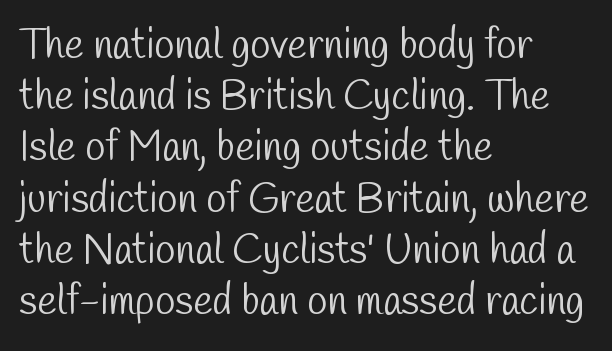
Q: Is the text bold? A: No.
Q: Is the typeface a serif or a sans-serif typeface? A: Sans-serif.
Q: Is the text underlined? A: No.
Q: How is the paragraph aligned? A: Left-aligned.
Q: Is the spacing between letters normal or unusually wide? A: Normal.
Q: Is the spacing between lines tight, normal or loose? A: Normal.
Q: Width (condensed, normal, or wide)? A: Condensed.
Q: Stroke contrast? A: Low.
Q: x-height? A: Medium.
Q: Monospaced? A: No.
